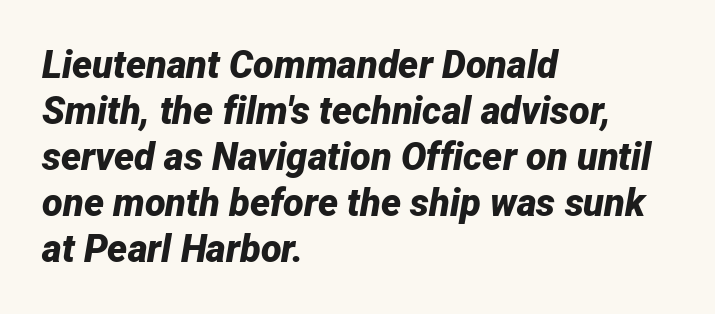
{"italic": "yes", "lean": "right", "slant_degrees": 12, "bold": "yes", "weight": "bold", "width": "normal", "stroke_contrast": "low", "x_height": "medium", "monospaced": "no", "underline": "no", "align": "left", "line_spacing_ratio": 1.21, "letter_spacing": "normal", "letter_spacing_em": 0.0, "glyph_px": 38}
